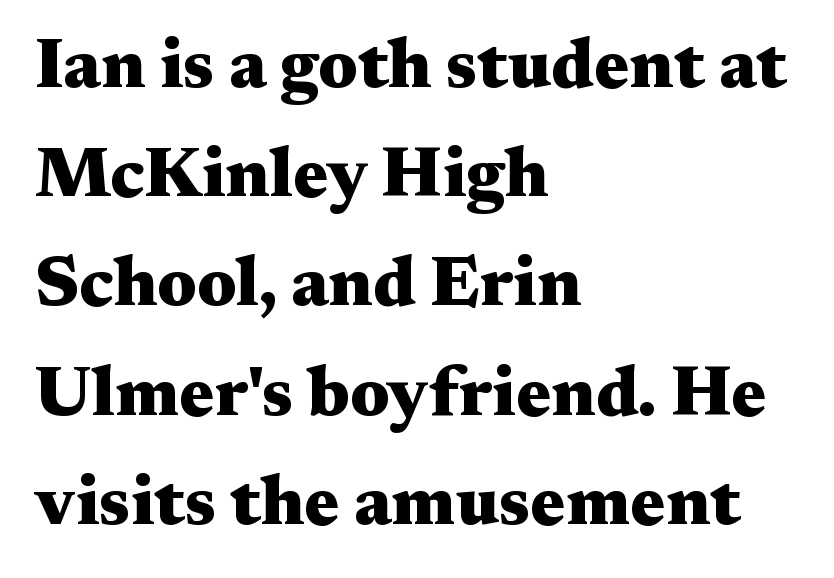
The image shows 70 px heavy, wide serif type, upright; set left-aligned, normal line spacing (1.56x), normal letter spacing, not underlined; medium stroke contrast and a medium x-height.
